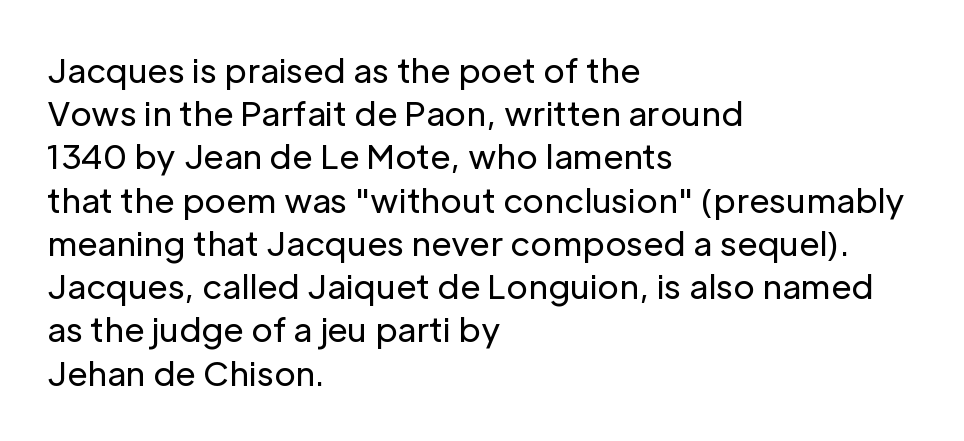
Q: Is the text bold? A: No.
Q: Is the text italic (slanted)? A: No, it is upright.
Q: Is the typeface a serif or a sans-serif typeface? A: Sans-serif.
Q: Is the text underlined? A: No.
Q: How is the paragraph aligned? A: Left-aligned.
Q: Is the spacing between letters normal or unusually wide? A: Normal.
Q: Is the spacing between lines tight, normal or loose? A: Normal.
Q: Width (condensed, normal, or wide)? A: Normal.
Q: Stroke contrast? A: Low.
Q: x-height? A: Medium.
Q: Monospaced? A: No.
